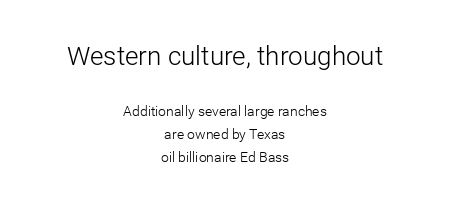
{"italic": "no", "bold": "no", "underline": "no", "align": "center", "line_spacing": "normal", "line_spacing_ratio": 1.64, "letter_spacing": "normal", "letter_spacing_em": 0.0, "larger_block": "first", "size_ratio": 1.86, "glyph_px": 26}
